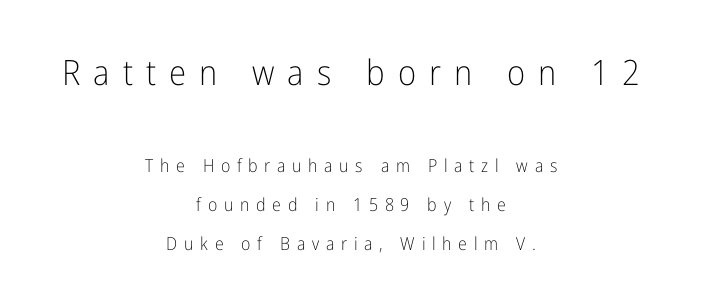
The image shows 35 px light, condensed sans-serif type, upright; set centered, loose line spacing (2.19x), unusually wide letter spacing (+0.37 em), not underlined; the first (top) block is 1.94x larger; low stroke contrast and a medium x-height.
